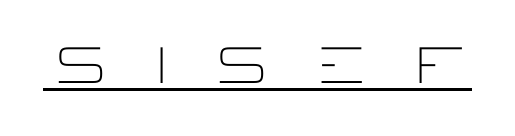
Q: Is the text bold? A: No.
Q: Is the text italic (slanted)? A: No, it is upright.
Q: Is the typeface a serif or a sans-serif typeface? A: Sans-serif.
Q: Is the text underlined? A: Yes.
Q: Is the spacing between letters normal or unusually wide? A: Unusually wide.
Q: Width (condensed, normal, or wide)? A: Wide.
Q: Stroke contrast? A: Low.
Q: x-height? A: Large.
Q: Monospaced? A: No.
